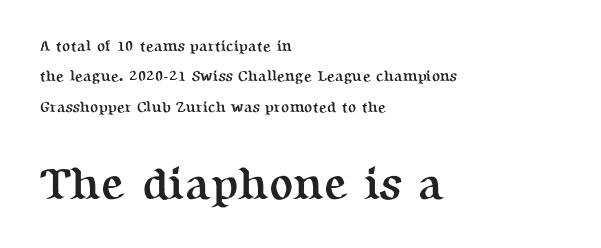
Q: Is the text bold? A: Yes.
Q: Is the text italic (slanted)? A: No, it is upright.
Q: Is the typeface a serif or a sans-serif typeface? A: Serif.
Q: Is the text underlined? A: No.
Q: How is the paragraph aligned? A: Left-aligned.
Q: Is the spacing between letters normal or unusually wide? A: Normal.
Q: Is the spacing between lines tight, normal or loose? A: Loose.
Q: Which block of text is set in a larger size, the first (top) or the second (bottom)? A: The second (bottom) one.
Q: Width (condensed, normal, or wide)? A: Normal.
Q: Stroke contrast? A: Medium.
Q: x-height? A: Medium.
Q: Monospaced? A: No.
